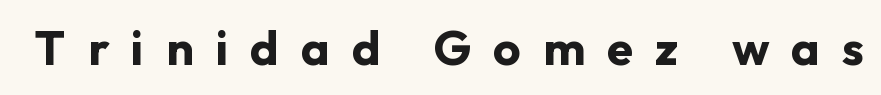
Look at the stroke-to-counter ratio: heavy, a bold. Rule under the text: the space is simply empty. The designer went with a sans here, leaving each stem footless. Display-style spreading of the glyphs; the letterfit is very open. A roman cut, with each character standing at attention. This sample has the flowing, uneven cadence of proportional lettering.
